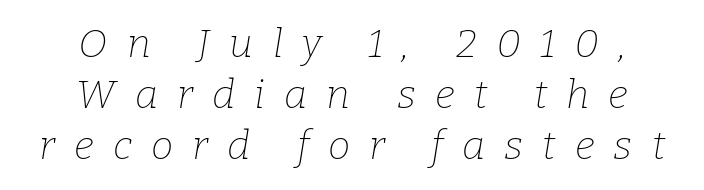
Q: Is the text bold? A: No.
Q: Is the text italic (slanted)? A: Yes, it leans right by about 9 degrees.
Q: Is the typeface a serif or a sans-serif typeface? A: Serif.
Q: Is the text underlined? A: No.
Q: How is the paragraph aligned? A: Centered.
Q: Is the spacing between letters normal or unusually wide? A: Unusually wide.
Q: Is the spacing between lines tight, normal or loose? A: Normal.
Q: Width (condensed, normal, or wide)? A: Normal.
Q: Stroke contrast? A: Low.
Q: x-height? A: Medium.
Q: Monospaced? A: No.
